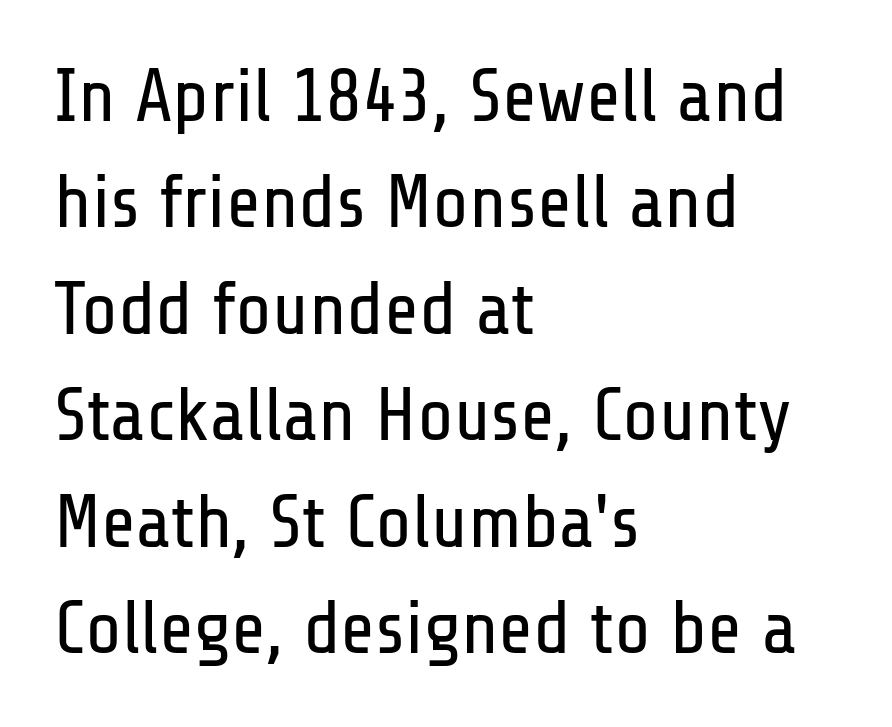
{"serif": "no", "italic": "no", "bold": "no", "weight": "regular", "width": "condensed", "stroke_contrast": "low", "x_height": "medium", "monospaced": "no", "underline": "no", "align": "left", "line_spacing": "normal", "line_spacing_ratio": 1.42, "letter_spacing": "normal", "letter_spacing_em": 0.0, "glyph_px": 75}
